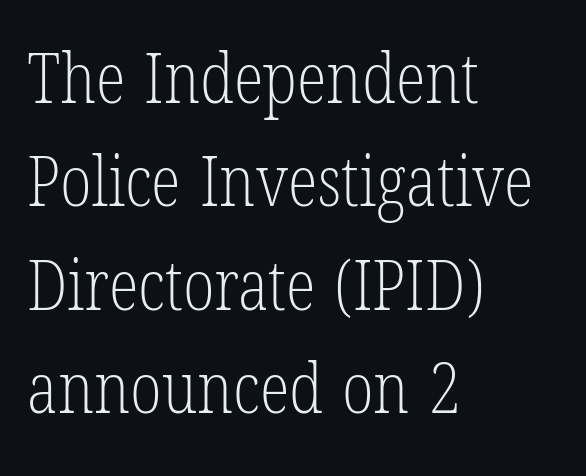
Compared with a centered layout, this one pins lines to the left instead. Summary of weight: not heavy and not bold. Glance below the letters and you will spot only blank space. The font's upright variant was chosen for this text. Small tapered or slab feet sit at the stroke ends, so this counts as serif.
